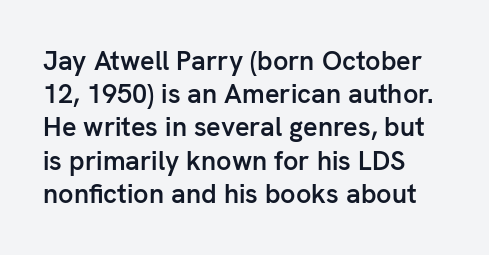
The image shows 27 px text type, upright; set left-aligned, line spacing 1.23x, normal letter spacing, not underlined.
